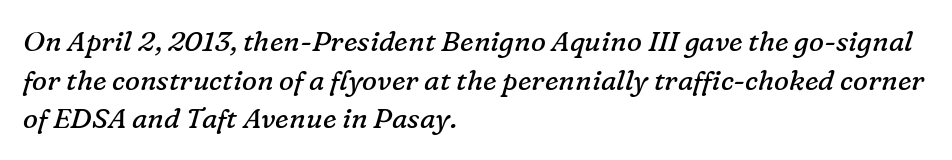
What kind of face is this? One with serifs. Character widths vary here, with narrow letters taking less room than wide ones. Bold? No — there's no thickening of the strokes. Honestly, the row spacing looks completely unremarkable. This sample uses plain, unmodified letter spacing. Slanted lettering throughout.
